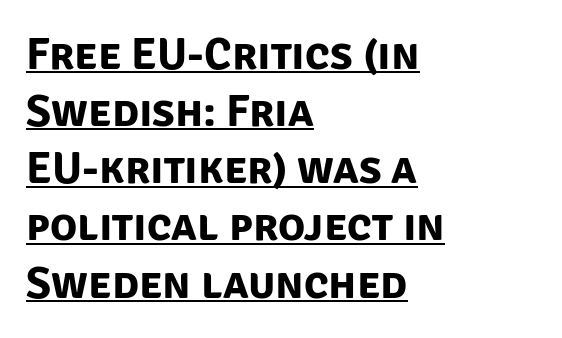
Compared with typical body copy, the letter spacing here is the same. The ragged edge is on the right, which tells us the setting is flush left. The lines sit at an ordinary, default distance from one another. Note: no serifs on the glyphs. Proportional: the letters do not fall into vertical columns.
